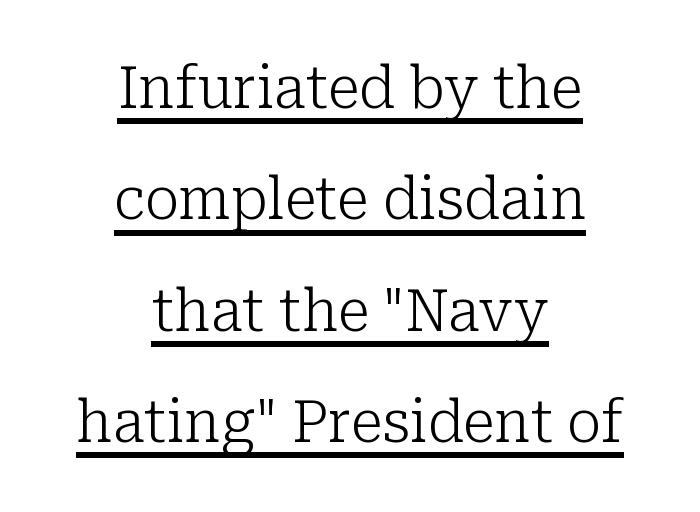
{"serif": "yes", "italic": "no", "bold": "no", "weight": "light", "width": "normal", "stroke_contrast": "low", "x_height": "medium", "monospaced": "no", "underline": "yes", "align": "center", "line_spacing": "loose", "line_spacing_ratio": 1.92, "letter_spacing": "normal", "letter_spacing_em": 0.0, "glyph_px": 58}
